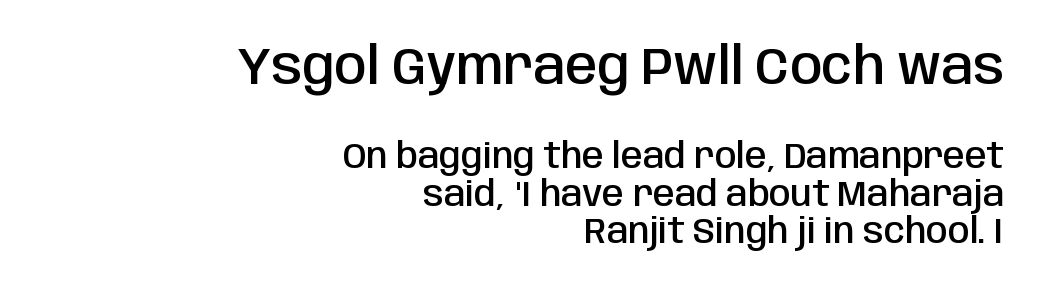
Q: Is the text bold? A: Semi-bold.
Q: Is the text italic (slanted)? A: No, it is upright.
Q: Is the typeface a serif or a sans-serif typeface? A: Sans-serif.
Q: Is the text underlined? A: No.
Q: How is the paragraph aligned? A: Right-aligned.
Q: Is the spacing between letters normal or unusually wide? A: Normal.
Q: Is the spacing between lines tight, normal or loose? A: Tight.
Q: Which block of text is set in a larger size, the first (top) or the second (bottom)? A: The first (top) one.
Q: Width (condensed, normal, or wide)? A: Condensed.
Q: Stroke contrast? A: Low.
Q: x-height? A: Large.
Q: Monospaced? A: No.
